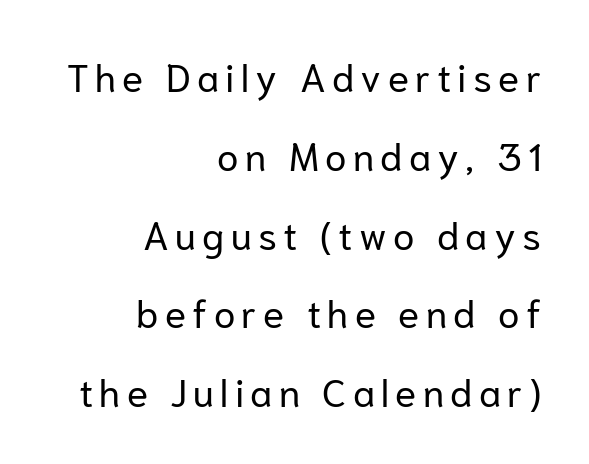
Q: Is the text bold? A: No.
Q: Is the text italic (slanted)? A: No, it is upright.
Q: Is the typeface a serif or a sans-serif typeface? A: Sans-serif.
Q: Is the text underlined? A: No.
Q: How is the paragraph aligned? A: Right-aligned.
Q: Is the spacing between lines tight, normal or loose? A: Loose.
Q: Width (condensed, normal, or wide)? A: Normal.
Q: Stroke contrast? A: Low.
Q: x-height? A: Medium.
Q: Monospaced? A: No.
